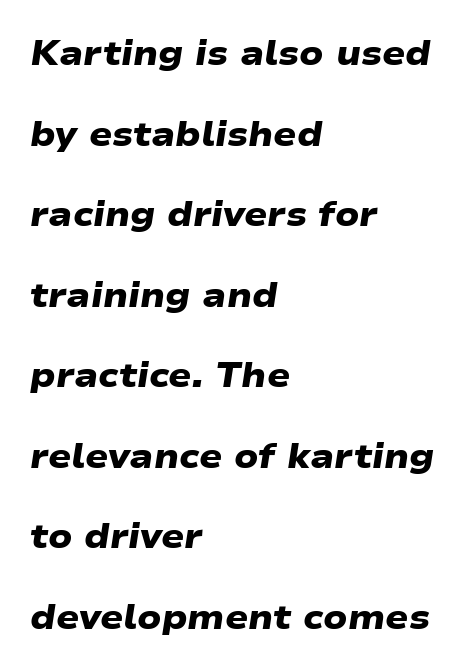
Q: Is the text bold? A: Yes.
Q: Is the typeface a serif or a sans-serif typeface? A: Sans-serif.
Q: Is the text underlined? A: No.
Q: How is the paragraph aligned? A: Left-aligned.
Q: Is the spacing between letters normal or unusually wide? A: Normal.
Q: Is the spacing between lines tight, normal or loose? A: Loose.
Q: Width (condensed, normal, or wide)? A: Wide.
Q: Stroke contrast? A: Low.
Q: x-height? A: Medium.
Q: Monospaced? A: No.
